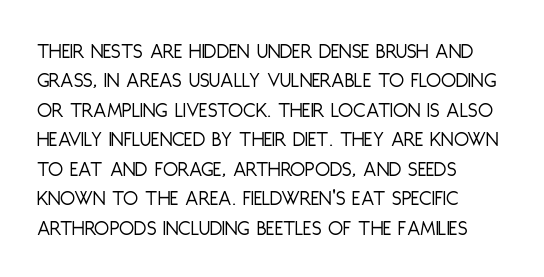
Bare-footed words on every line. Every stem runs plumb, perpendicular to the baseline. The typesetting does not lean heavy: it is not bold. Tracking value appears to be zero — textbook default spacing. The vertical gap from one line to the next is medium.
